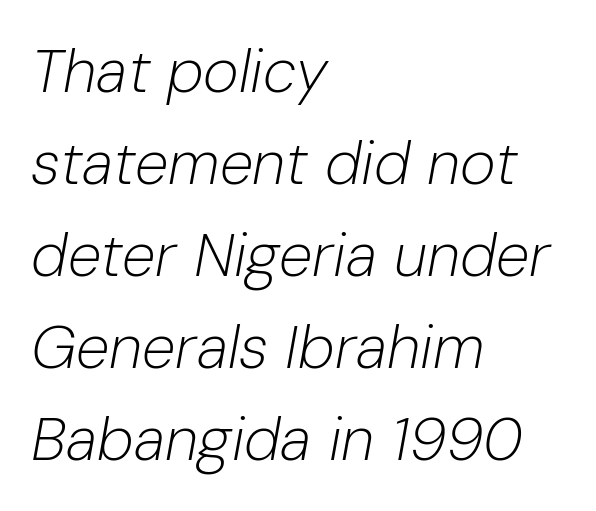
The image shows 61 px light type, italic (leaning right); set left-aligned, normal line spacing (1.51x), normal letter spacing, not underlined; low stroke contrast and a medium x-height.
